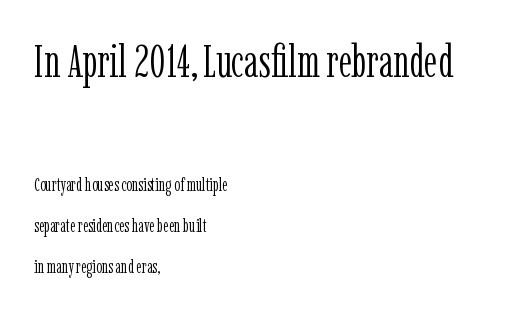
The image shows 45 px light, condensed serif type, upright; set left-aligned, loose line spacing (2.29x), normal letter spacing, not underlined; the first (top) block is 2.5x larger; low stroke contrast and a medium x-height.
